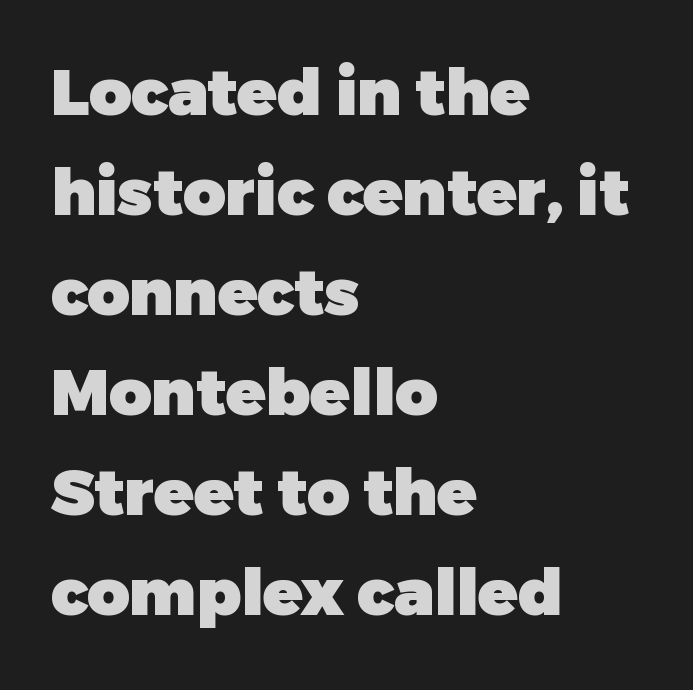
The image shows 65 px heavy sans-serif type, upright; set left-aligned, normal line spacing (1.54x), normal letter spacing, not underlined; low stroke contrast and a medium x-height.
